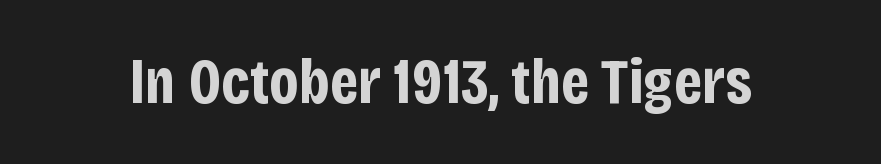
Q: Is the text bold? A: Yes.
Q: Is the text italic (slanted)? A: No, it is upright.
Q: Is the typeface a serif or a sans-serif typeface? A: Sans-serif.
Q: Is the text underlined? A: No.
Q: Is the spacing between letters normal or unusually wide? A: Normal.
Q: Width (condensed, normal, or wide)? A: Condensed.
Q: Stroke contrast? A: Low.
Q: x-height? A: Large.
Q: Monospaced? A: No.
